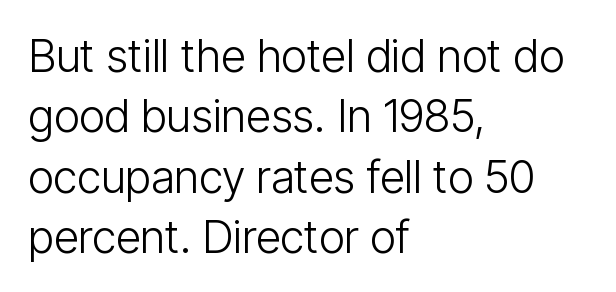
Q: Is the text bold? A: No.
Q: Is the text italic (slanted)? A: No, it is upright.
Q: Is the typeface a serif or a sans-serif typeface? A: Sans-serif.
Q: Is the text underlined? A: No.
Q: How is the paragraph aligned? A: Left-aligned.
Q: Is the spacing between letters normal or unusually wide? A: Normal.
Q: Is the spacing between lines tight, normal or loose? A: Normal.
Q: Width (condensed, normal, or wide)? A: Condensed.
Q: Stroke contrast? A: Low.
Q: x-height? A: Medium.
Q: Monospaced? A: No.
